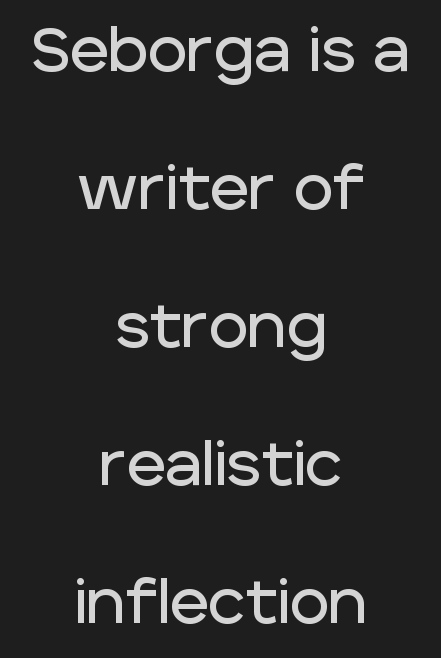
{"serif": "no", "italic": "no", "width": "normal", "stroke_contrast": "low", "x_height": "large", "monospaced": "no", "underline": "no", "align": "center", "line_spacing": "loose", "line_spacing_ratio": 2.3, "letter_spacing": "normal", "letter_spacing_em": 0.0, "glyph_px": 60}
